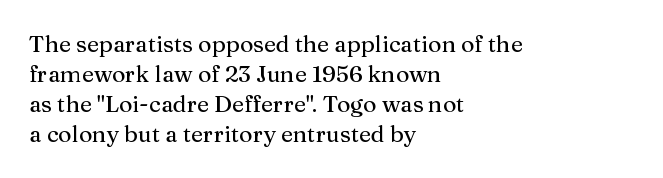
The image shows 23 px text type, upright; set left-aligned, normal line spacing (1.31x), normal letter spacing, not underlined.
